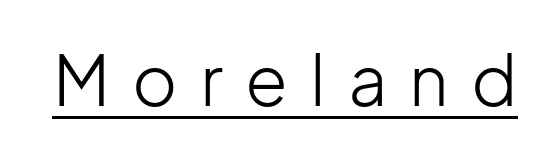
Summary of weight: not heavy and not bold. Do the characters align in a grid? No, the font is proportional. Observe the wide spacing: letters keep a clear distance from each other. Check the space under the baseline: a stroke is drawn there.
